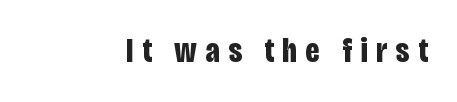
Is this a fixed-width face? No — the glyphs have proportional, varying widths. Does the weight exceed regular? Yes, all the way to bold. Display-style spreading of the glyphs; the letterfit is very open. Style check: upright. The font family rendered here belongs to the sans-serif group.
